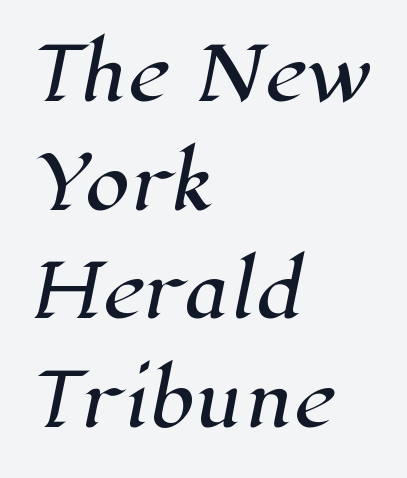
{"serif": "yes", "width": "normal", "stroke_contrast": "high", "x_height": "medium", "monospaced": "no", "underline": "no", "align": "left", "line_spacing": "normal", "line_spacing_ratio": 1.51, "letter_spacing": "normal", "letter_spacing_em": 0.0, "glyph_px": 72}
